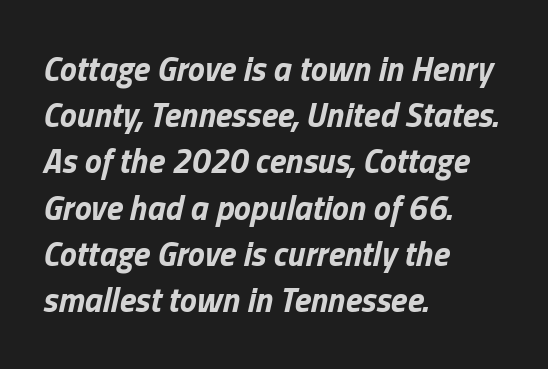
Q: Is the text bold? A: Yes.
Q: Is the text italic (slanted)? A: Yes, it leans right by about 13 degrees.
Q: Is the text underlined? A: No.
Q: How is the paragraph aligned? A: Left-aligned.
Q: Is the spacing between letters normal or unusually wide? A: Normal.
Q: Is the spacing between lines tight, normal or loose? A: Normal.
Q: Width (condensed, normal, or wide)? A: Normal.
Q: Stroke contrast? A: Low.
Q: x-height? A: Medium.
Q: Monospaced? A: No.
